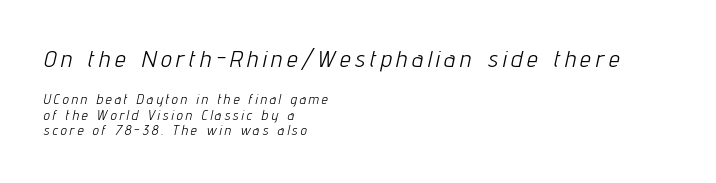
Honestly, the rows look squashed on top of each other. The passage shown leans; its letterforms are oblique. The type is letterspaced generously, with wide tracking. Honestly, there is no underline to notice here at all. Short and long lines alike share a common starting point at left.
